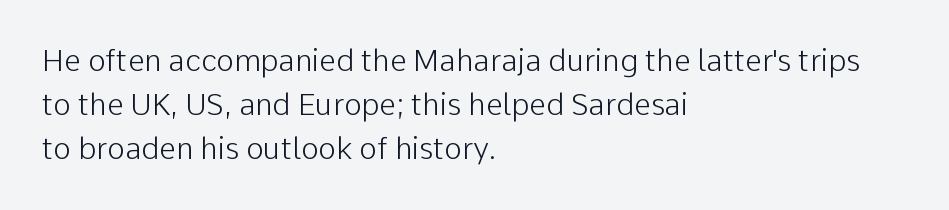
Q: Is the text bold? A: No.
Q: Is the text italic (slanted)? A: No, it is upright.
Q: Is the typeface a serif or a sans-serif typeface? A: Sans-serif.
Q: Is the text underlined? A: No.
Q: How is the paragraph aligned? A: Left-aligned.
Q: Is the spacing between letters normal or unusually wide? A: Normal.
Q: Is the spacing between lines tight, normal or loose? A: Normal.
Q: Width (condensed, normal, or wide)? A: Normal.
Q: Stroke contrast? A: Low.
Q: x-height? A: Medium.
Q: Monospaced? A: No.
